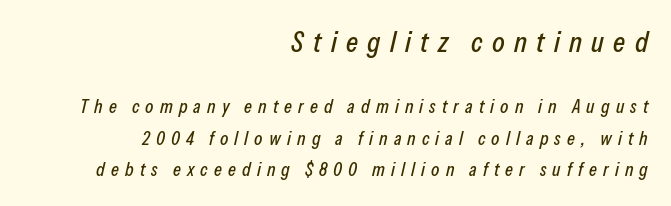
{"italic": "yes", "lean": "right", "slant_degrees": 13, "width": "condensed", "stroke_contrast": "low", "x_height": "medium", "monospaced": "no", "underline": "no", "align": "right", "line_spacing": "normal", "line_spacing_ratio": 1.66, "letter_spacing": "wide", "letter_spacing_em": 0.32, "larger_block": "first", "size_ratio": 1.53, "glyph_px": 29}
